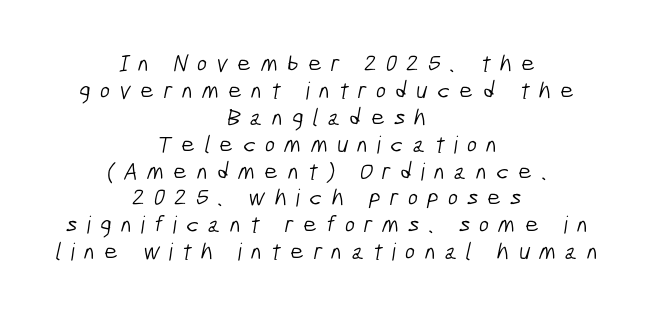
These glyphs show unthickened strokes, regular width or finer. The designer dialed line spacing down below the default. Rule under the text: the space is simply empty. The face used here is rendered with a markedly widened letterfit. Which margin do the lines hug? Neither — every line sits in the middle.
